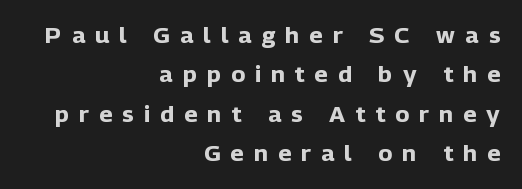
Q: Is the text bold? A: Yes.
Q: Is the text italic (slanted)? A: No, it is upright.
Q: Is the text underlined? A: No.
Q: How is the paragraph aligned? A: Right-aligned.
Q: Is the spacing between letters normal or unusually wide? A: Unusually wide.
